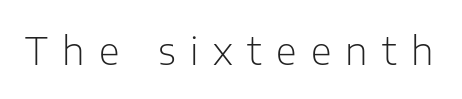
{"serif": "no", "italic": "no", "bold": "no", "weight": "light", "width": "normal", "stroke_contrast": "low", "x_height": "medium", "monospaced": "no", "underline": "no", "letter_spacing": "wide", "letter_spacing_em": 0.38, "glyph_px": 38}
